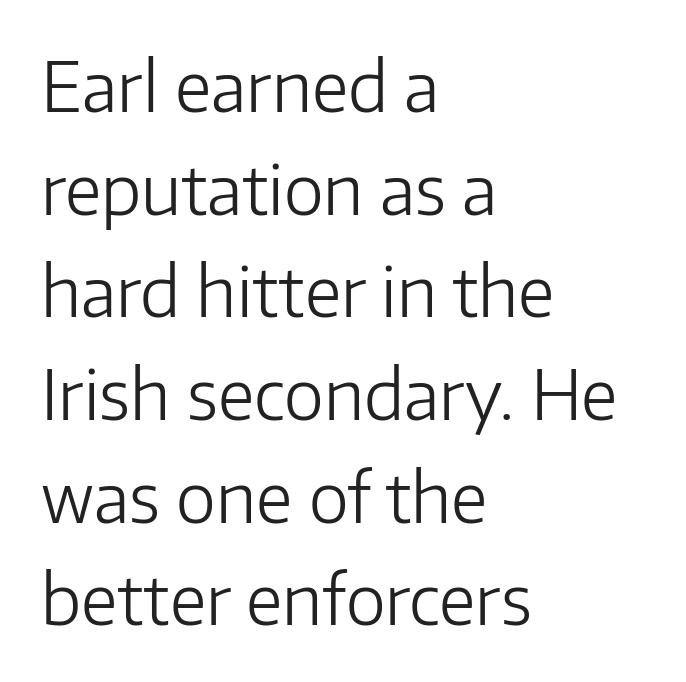
The image shows 68 px light sans-serif type, upright; set left-aligned, normal line spacing (1.51x), normal letter spacing, not underlined; low stroke contrast and a medium x-height.
